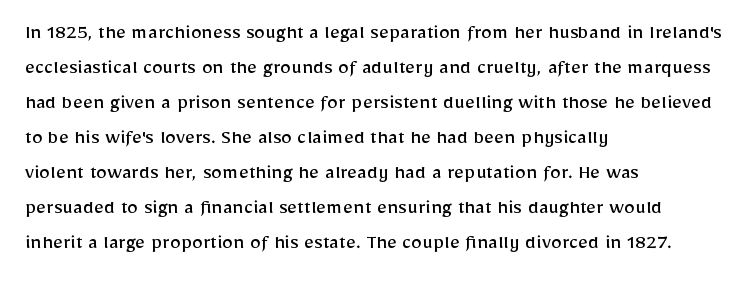
Every stem runs plumb, perpendicular to the baseline. Ink coverage per letter is moderate at most. Does extra space separate the letters? No, they use regular spacing. Line starts are locked; line ends wander. If you measured baseline to baseline, you'd find a middling distance.
